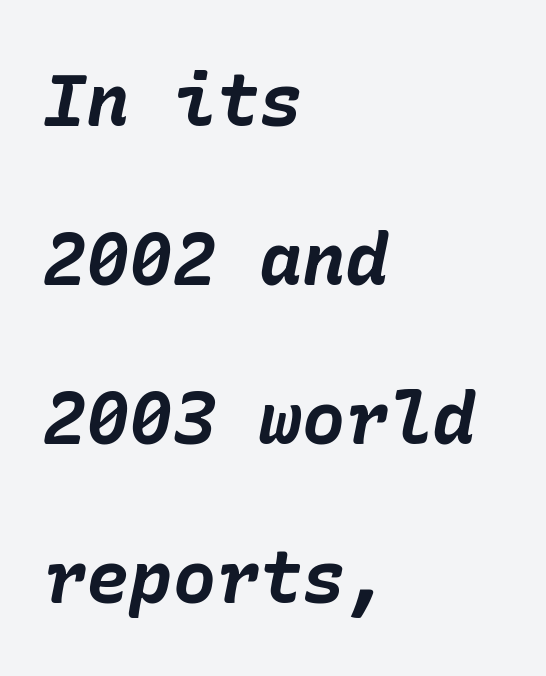
{"italic": "yes", "lean": "right", "slant_degrees": 10, "bold": "yes", "weight": "bold", "width": "normal", "stroke_contrast": "low", "x_height": "medium", "underline": "no", "align": "left", "line_spacing": "loose", "line_spacing_ratio": 2.21, "letter_spacing": "normal", "letter_spacing_em": 0.0, "glyph_px": 72}
